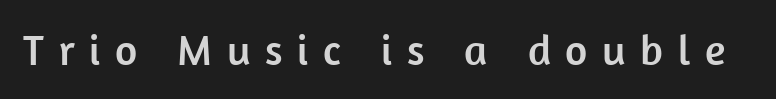
The image shows 43 px sans-serif type, upright; set unusually wide letter spacing (+0.34 em), not underlined; low stroke contrast and a medium x-height.
